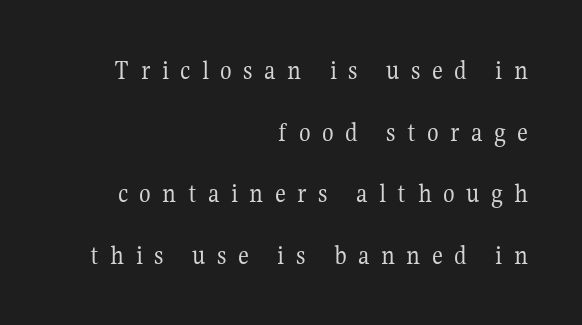
Q: Is the text bold? A: No.
Q: Is the text italic (slanted)? A: No, it is upright.
Q: Is the text underlined? A: No.
Q: How is the paragraph aligned? A: Right-aligned.
Q: Is the spacing between letters normal or unusually wide? A: Unusually wide.
Q: Is the spacing between lines tight, normal or loose? A: Loose.
